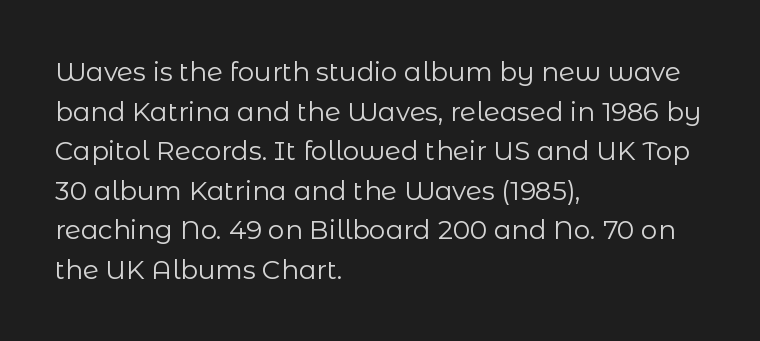
{"italic": "no", "bold": "no", "underline": "no", "align": "left", "line_spacing": "normal", "line_spacing_ratio": 1.52, "letter_spacing": "normal", "letter_spacing_em": 0.0, "glyph_px": 26}
